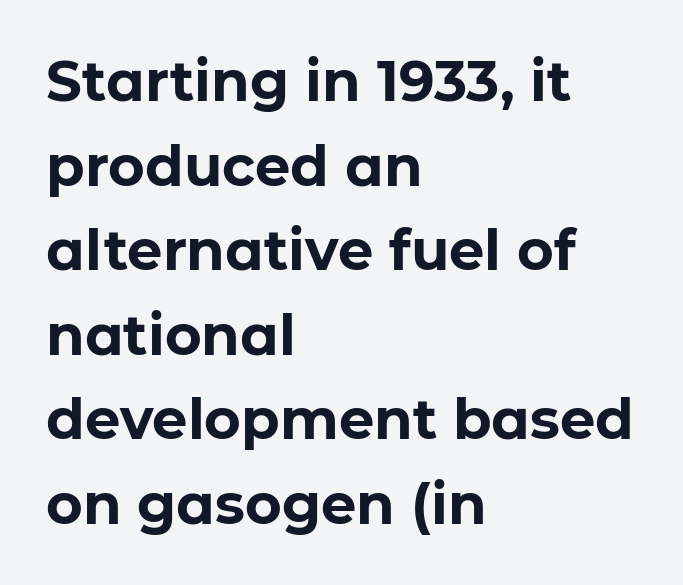
The image shows 56 px bold sans-serif type, upright; set left-aligned, normal line spacing (1.51x), normal letter spacing, not underlined; low stroke contrast and a medium x-height.
